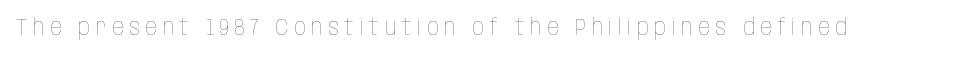
Q: Is the text bold? A: No.
Q: Is the text italic (slanted)? A: No, it is upright.
Q: Is the text underlined? A: No.
Q: Is the spacing between letters normal or unusually wide? A: Unusually wide.
